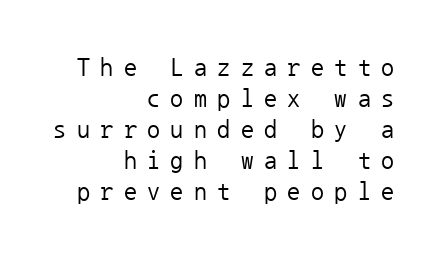
Q: Is the text bold? A: No.
Q: Is the text italic (slanted)? A: No, it is upright.
Q: Is the text underlined? A: No.
Q: How is the paragraph aligned? A: Right-aligned.
Q: Is the spacing between letters normal or unusually wide? A: Unusually wide.
